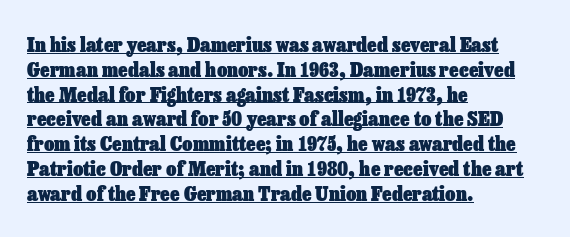
Q: Is the text bold? A: Yes.
Q: Is the text italic (slanted)? A: No, it is upright.
Q: Is the text underlined? A: Yes.
Q: How is the paragraph aligned? A: Left-aligned.
Q: Is the spacing between letters normal or unusually wide? A: Normal.
